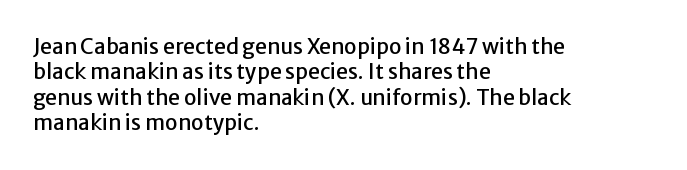
Short and long lines alike share a common starting point at left. Letters rest on an invisible, unmarked baseline. No extra tracking has been applied to these lines. Is there any slant? The stems are plumb.
